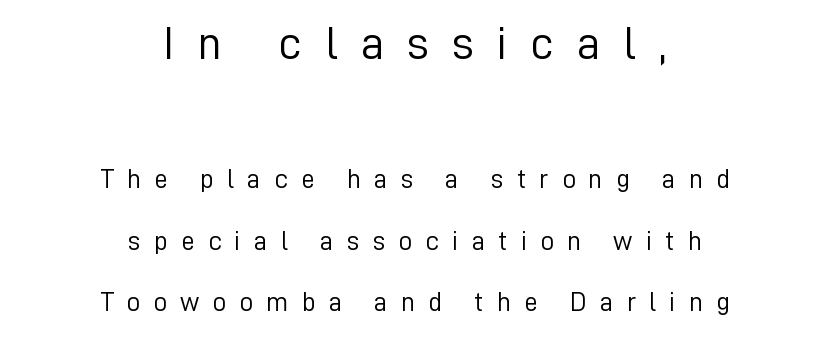
The image shows 47 px light sans-serif type, upright; set centered, loose line spacing (2.27x), unusually wide letter spacing (+0.49 em), not underlined; the first (top) block is 1.74x larger; low stroke contrast and a medium x-height.
